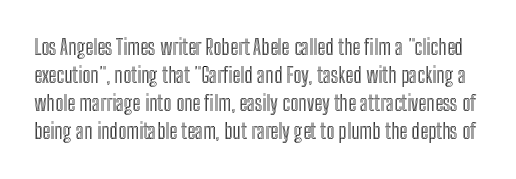
{"italic": "no", "underline": "no", "line_spacing": "normal", "line_spacing_ratio": 1.34, "letter_spacing": "normal", "letter_spacing_em": 0.0, "glyph_px": 21}
